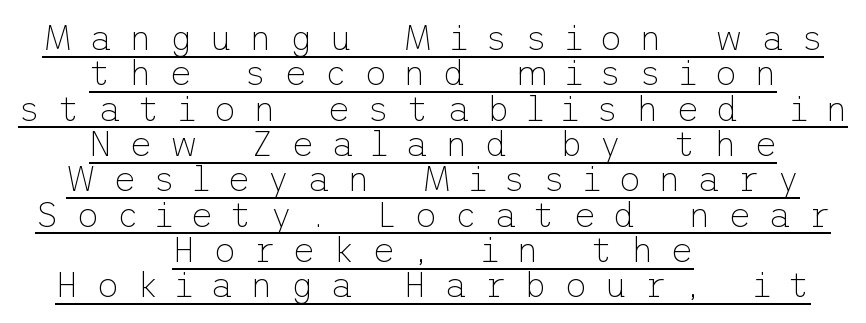
Q: Is the text bold? A: No.
Q: Is the text italic (slanted)? A: No, it is upright.
Q: Is the typeface a serif or a sans-serif typeface? A: Sans-serif.
Q: Is the text underlined? A: Yes.
Q: How is the paragraph aligned? A: Centered.
Q: Is the spacing between letters normal or unusually wide? A: Unusually wide.
Q: Is the spacing between lines tight, normal or loose? A: Tight.
Q: Width (condensed, normal, or wide)? A: Normal.
Q: Stroke contrast? A: Low.
Q: x-height? A: Medium.
